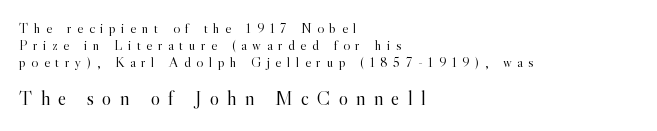
Q: Is the text bold? A: No.
Q: Is the text italic (slanted)? A: No, it is upright.
Q: Is the text underlined? A: No.
Q: How is the paragraph aligned? A: Left-aligned.
Q: Is the spacing between letters normal or unusually wide? A: Unusually wide.
Q: Which block of text is set in a larger size, the first (top) or the second (bottom)? A: The second (bottom) one.
